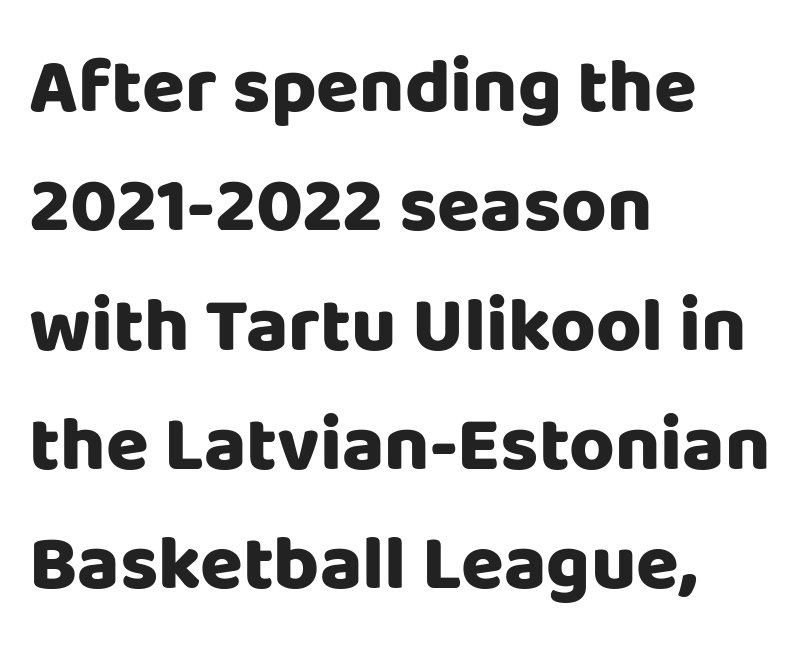
Q: Is the text bold? A: Yes.
Q: Is the text italic (slanted)? A: No, it is upright.
Q: Is the typeface a serif or a sans-serif typeface? A: Sans-serif.
Q: Is the text underlined? A: No.
Q: How is the paragraph aligned? A: Left-aligned.
Q: Is the spacing between letters normal or unusually wide? A: Normal.
Q: Is the spacing between lines tight, normal or loose? A: Normal.
Q: Width (condensed, normal, or wide)? A: Normal.
Q: Stroke contrast? A: Low.
Q: x-height? A: Large.
Q: Monospaced? A: No.
